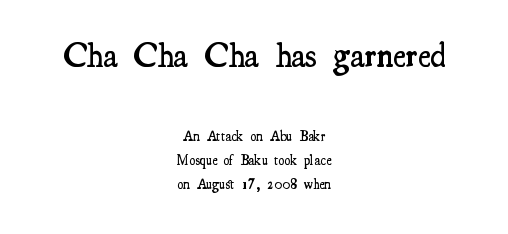
These lines are rendered in a variable-pitch font. The typesetter chose a symmetrical, centered arrangement here. Weight: semibold (demi). Italic: no, the glyphs are upright roman.
